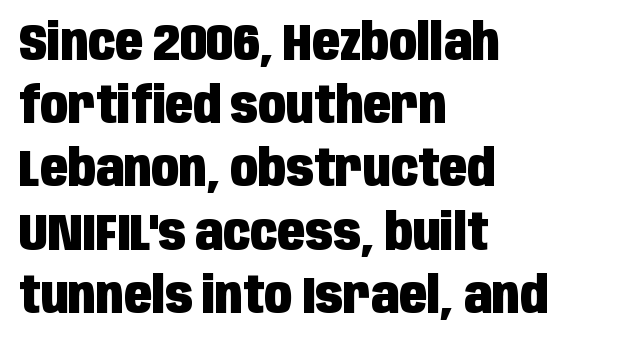
Q: Is the text bold? A: Yes.
Q: Is the text italic (slanted)? A: No, it is upright.
Q: Is the typeface a serif or a sans-serif typeface? A: Sans-serif.
Q: Is the text underlined? A: No.
Q: How is the paragraph aligned? A: Left-aligned.
Q: Is the spacing between letters normal or unusually wide? A: Normal.
Q: Width (condensed, normal, or wide)? A: Condensed.
Q: Stroke contrast? A: Low.
Q: x-height? A: Large.
Q: Monospaced? A: No.
